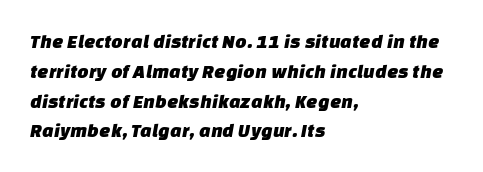
{"underline": "no", "align": "left", "line_spacing": "normal", "line_spacing_ratio": 1.49, "letter_spacing": "normal", "letter_spacing_em": 0.0, "glyph_px": 20}
